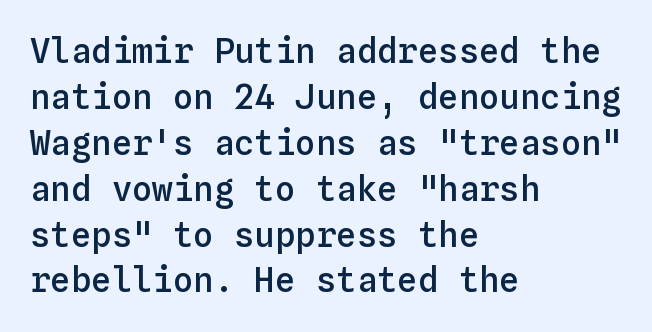
{"italic": "no", "bold": "semi", "weight": "semibold", "width": "normal", "stroke_contrast": "low", "x_height": "medium", "monospaced": "yes", "underline": "no", "align": "left", "line_spacing": "normal", "line_spacing_ratio": 1.35, "letter_spacing": "normal", "letter_spacing_em": 0.0, "glyph_px": 34}
